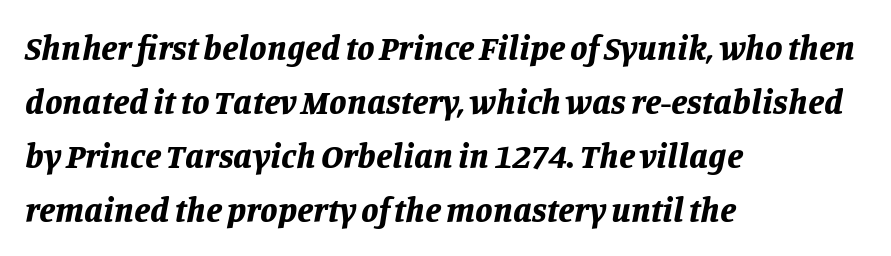
Leading: standard. Every letter is thick-stroked: bold, no question. Glance below the letters and you will spot only blank space. Caption: multi-line text, flush left, ragged right.
